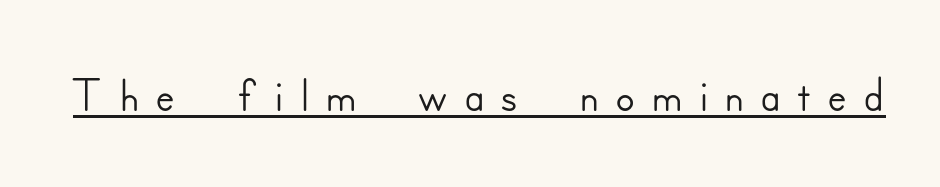
The image shows 73 px sans-serif type, upright; set unusually wide letter spacing (+0.22 em), underlined; low stroke contrast and a small x-height.
